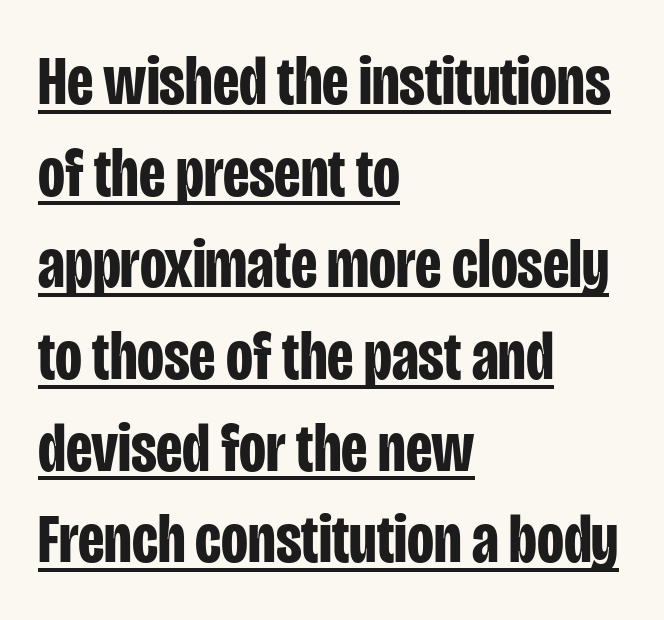
{"serif": "no", "italic": "no", "bold": "yes", "weight": "bold", "width": "condensed", "stroke_contrast": "low", "x_height": "large", "monospaced": "no", "underline": "yes", "align": "left", "line_spacing": "normal", "line_spacing_ratio": 1.31, "letter_spacing": "normal", "letter_spacing_em": 0.0, "glyph_px": 70}
